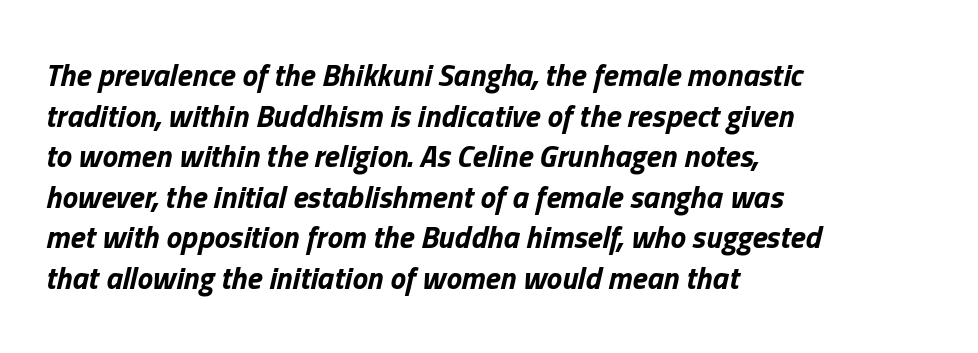
{"italic": "yes", "lean": "right", "slant_degrees": 13, "bold": "yes", "weight": "bold", "width": "normal", "stroke_contrast": "low", "x_height": "medium", "monospaced": "no", "underline": "no", "align": "left", "line_spacing": "normal", "line_spacing_ratio": 1.31, "letter_spacing": "normal", "letter_spacing_em": 0.0, "glyph_px": 31}
